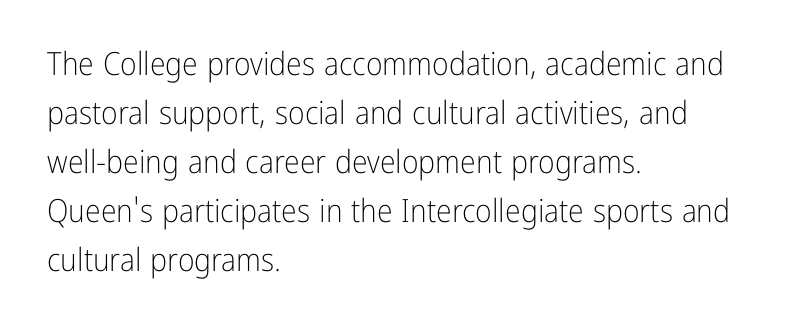
Compared with typical body copy, the letter spacing here is the same. The lettering stays uniformly vertical, giving the passage a roman look. Lines of text with bare space underneath. If you measured baseline to baseline, you'd find a middling distance.
